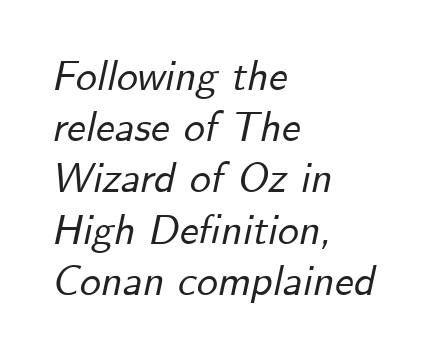
The image shows 42 px text type, italic (leaning right); set left-aligned, line spacing 1.22x, normal letter spacing, not underlined; low stroke contrast and a small x-height.
